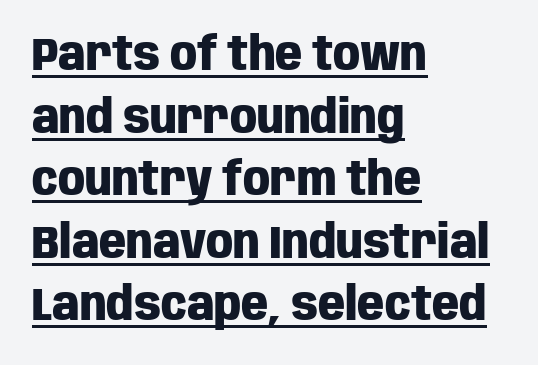
{"serif": "no", "italic": "no", "bold": "yes", "weight": "heavy", "width": "condensed", "stroke_contrast": "low", "x_height": "large", "monospaced": "no", "underline": "yes", "align": "left", "line_spacing": "normal", "line_spacing_ratio": 1.33, "letter_spacing": "normal", "letter_spacing_em": 0.0, "glyph_px": 47}
